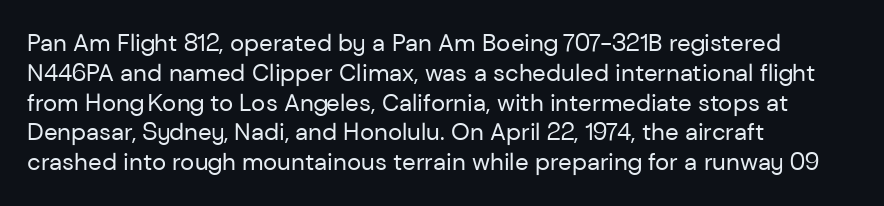
If you drew a line through each stem, it would be perfectly vertical. Tracking value appears to be zero — textbook default spacing. The rag falls on the right side of this text block. The face looks like a standard text weight, possibly lighter. The string is rendered with underlining switched off.
